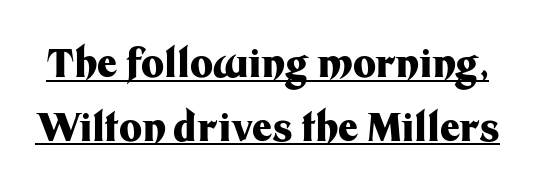
Descenders here cross a horizontal rule under the line. Students, observe: this is what conventionally led text looks like. Varying glyph widths throughout — classic text-font behaviour. Chunky letters — that's bold for sure.
